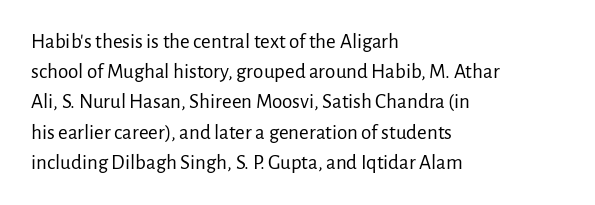
Regarding leading, the lines here are spaced in the standard way. Underline: absent. A classic flush-left, rag-right setting is used for this passage. Every character sits straight up, as roman type does.
